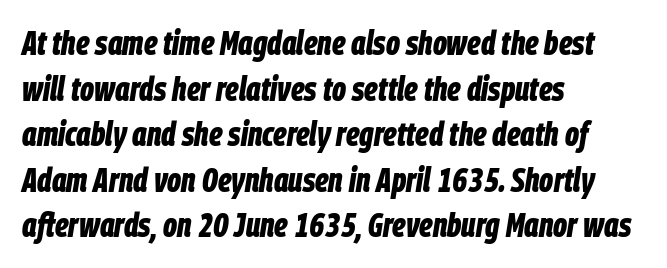
Q: Is the text bold? A: Yes.
Q: Is the text italic (slanted)? A: Yes, it leans right by about 9 degrees.
Q: Is the text underlined? A: No.
Q: How is the paragraph aligned? A: Left-aligned.
Q: Is the spacing between letters normal or unusually wide? A: Normal.
Q: Is the spacing between lines tight, normal or loose? A: Normal.
Q: Width (condensed, normal, or wide)? A: Condensed.
Q: Stroke contrast? A: Low.
Q: x-height? A: Large.
Q: Monospaced? A: No.
